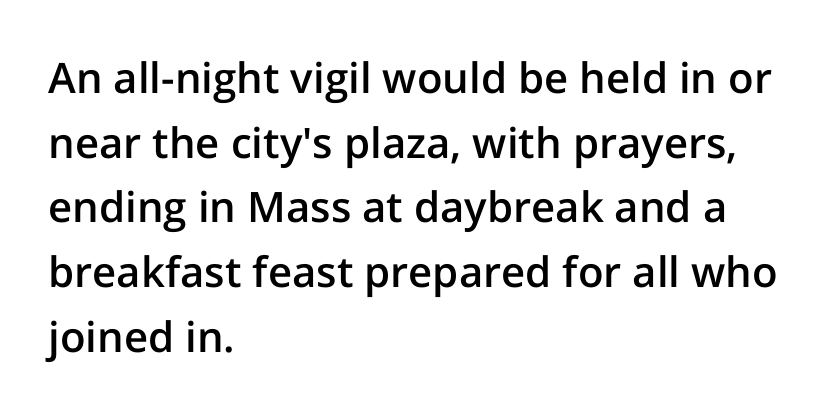
{"serif": "no", "italic": "no", "bold": "semi", "weight": "semibold", "width": "normal", "stroke_contrast": "low", "x_height": "medium", "monospaced": "no", "underline": "no", "align": "left", "line_spacing": "normal", "line_spacing_ratio": 1.54, "letter_spacing": "normal", "letter_spacing_em": 0.0, "glyph_px": 42}
